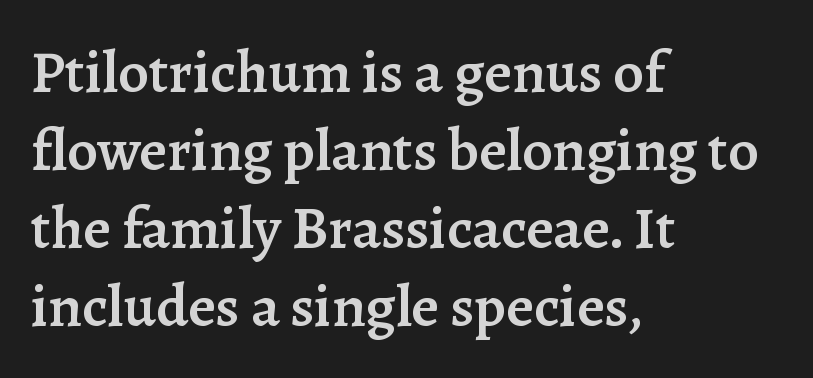
{"serif": "yes", "italic": "no", "bold": "semi", "weight": "semibold", "width": "normal", "stroke_contrast": "low", "x_height": "medium", "monospaced": "no", "underline": "no", "align": "left", "line_spacing": "normal", "line_spacing_ratio": 1.3, "letter_spacing": "normal", "letter_spacing_em": 0.0, "glyph_px": 60}
